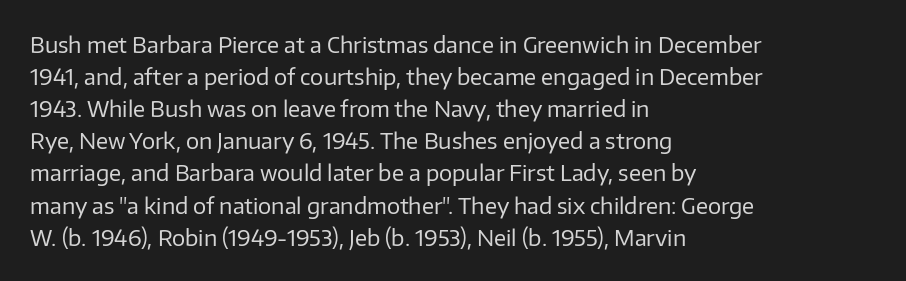
{"italic": "no", "bold": "no", "underline": "no", "align": "left", "line_spacing": "normal", "line_spacing_ratio": 1.46, "letter_spacing": "normal", "letter_spacing_em": 0.0, "glyph_px": 22}
